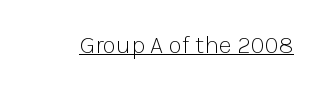
The letterforms sit at book weight or below. Posture: upright roman. Here the glyphs are tracked normally, forming tight word shapes. The words here are underlined.
